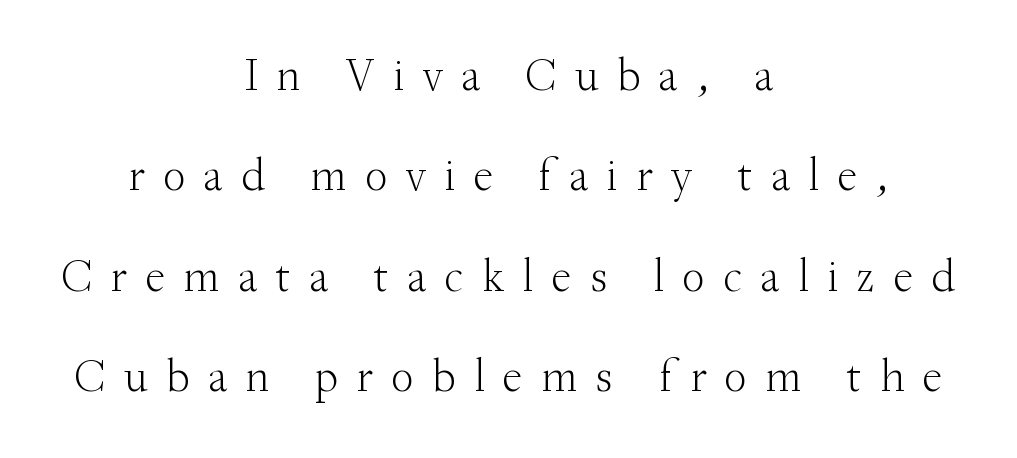
The letters stand straight up with perfectly vertical stems. Reading down the block, each line starts at a different indent, mirrored at its end. No heavy texture on the line: the type isn't bold. This block would shrink considerably if given ordinary leading; it's expanded now. Old-style or modern, the face here clearly has serifs. You could only call the tracking loose — the letters float apart.
